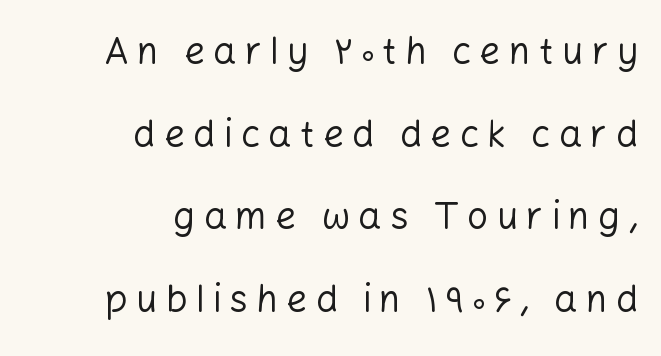
{"serif": "no", "italic": "no", "bold": "no", "weight": "regular", "width": "normal", "stroke_contrast": "low", "x_height": "medium", "monospaced": "no", "underline": "no", "align": "right", "line_spacing": "loose", "line_spacing_ratio": 2.23, "letter_spacing": "wide", "letter_spacing_em": 0.22, "glyph_px": 37}
